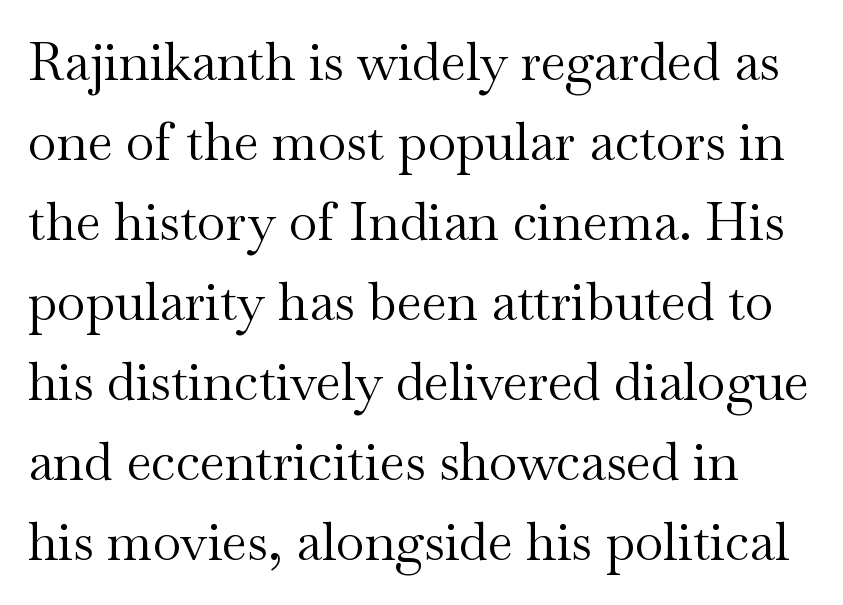
Q: Is the text bold? A: No.
Q: Is the text italic (slanted)? A: No, it is upright.
Q: Is the typeface a serif or a sans-serif typeface? A: Serif.
Q: Is the text underlined? A: No.
Q: Is the spacing between letters normal or unusually wide? A: Normal.
Q: Is the spacing between lines tight, normal or loose? A: Normal.
Q: Width (condensed, normal, or wide)? A: Wide.
Q: Stroke contrast? A: Medium.
Q: x-height? A: Small.
Q: Monospaced? A: No.
